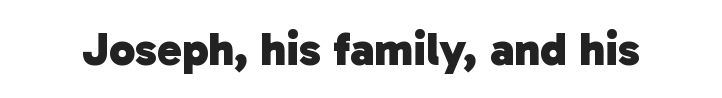
Q: Is the text bold? A: Yes.
Q: Is the typeface a serif or a sans-serif typeface? A: Sans-serif.
Q: Is the text underlined? A: No.
Q: Is the spacing between letters normal or unusually wide? A: Normal.
Q: Width (condensed, normal, or wide)? A: Normal.
Q: Stroke contrast? A: Low.
Q: x-height? A: Medium.
Q: Monospaced? A: No.
